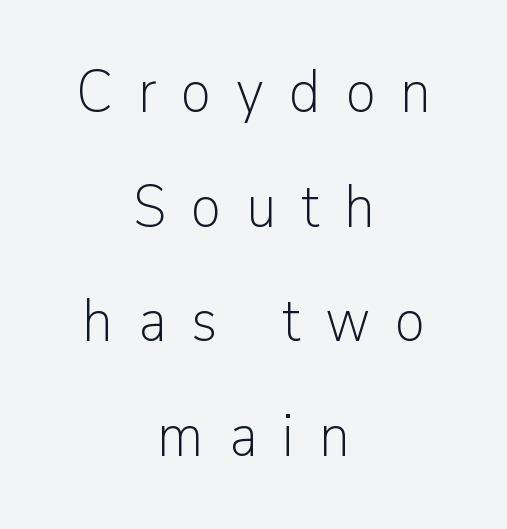
{"serif": "no", "italic": "no", "bold": "no", "weight": "light", "width": "normal", "stroke_contrast": "low", "x_height": "medium", "monospaced": "no", "underline": "no", "align": "center", "line_spacing": "loose", "line_spacing_ratio": 1.91, "letter_spacing": "wide", "letter_spacing_em": 0.42, "glyph_px": 60}
